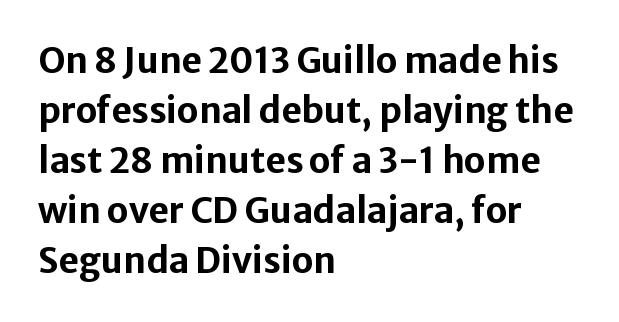
Q: Is the text bold? A: Yes.
Q: Is the text italic (slanted)? A: No, it is upright.
Q: Is the typeface a serif or a sans-serif typeface? A: Sans-serif.
Q: Is the text underlined? A: No.
Q: How is the paragraph aligned? A: Left-aligned.
Q: Is the spacing between letters normal or unusually wide? A: Normal.
Q: Is the spacing between lines tight, normal or loose? A: Normal.
Q: Width (condensed, normal, or wide)? A: Normal.
Q: Stroke contrast? A: Low.
Q: x-height? A: Medium.
Q: Monospaced? A: No.
